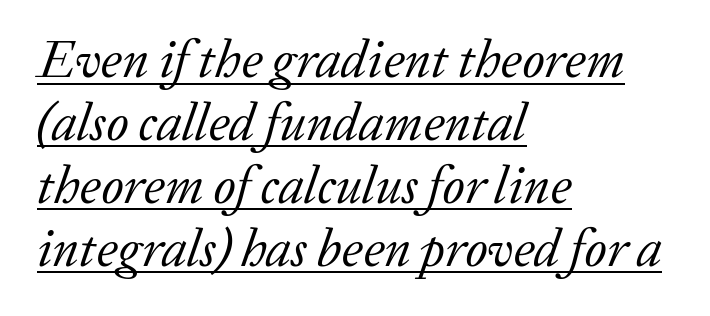
{"serif": "yes", "italic": "yes", "lean": "right", "slant_degrees": 20, "bold": "no", "weight": "regular", "width": "normal", "stroke_contrast": "low", "x_height": "medium", "monospaced": "no", "underline": "yes", "align": "left", "line_spacing_ratio": 1.21, "letter_spacing": "normal", "letter_spacing_em": 0.0, "glyph_px": 52}
